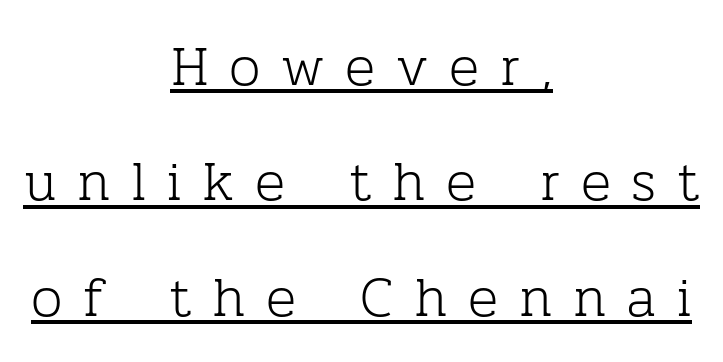
The image shows 56 px light serif type, upright; set centered, loose line spacing (2.06x), unusually wide letter spacing (+0.37 em), underlined; low stroke contrast and a medium x-height.
